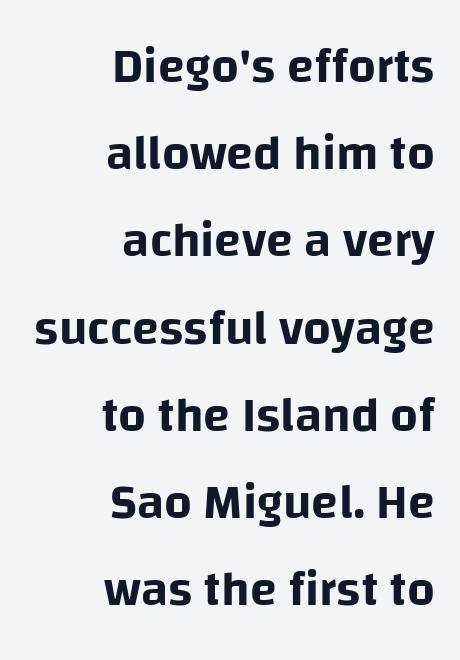
{"serif": "no", "italic": "no", "width": "normal", "stroke_contrast": "low", "x_height": "large", "monospaced": "no", "underline": "no", "align": "right", "line_spacing_ratio": 1.78, "letter_spacing": "normal", "letter_spacing_em": 0.0, "glyph_px": 49}
